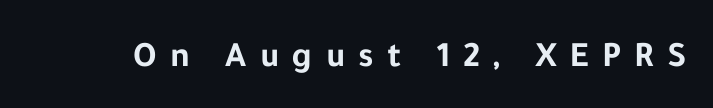
Q: Is the text bold? A: Yes.
Q: Is the text italic (slanted)? A: No, it is upright.
Q: Is the typeface a serif or a sans-serif typeface? A: Sans-serif.
Q: Is the text underlined? A: No.
Q: Is the spacing between letters normal or unusually wide? A: Unusually wide.
Q: Width (condensed, normal, or wide)? A: Normal.
Q: Stroke contrast? A: Low.
Q: x-height? A: Medium.
Q: Monospaced? A: No.
